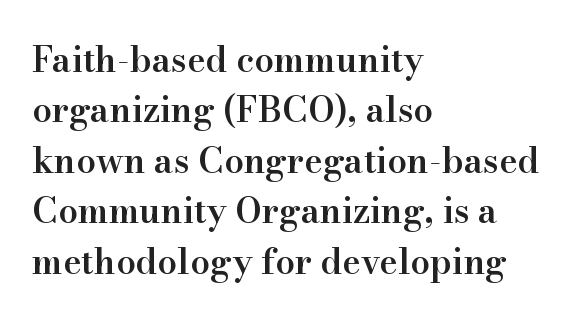
There is no visible air inserted between adjacent glyphs. Horizontal bands of white between lines are of average thickness. The paragraph shown leans on its left margin. Note: serifs present on the glyphs. The rendering uses natural spacing where letterforms have individual widths. In terms of posture, this sample is upright.
